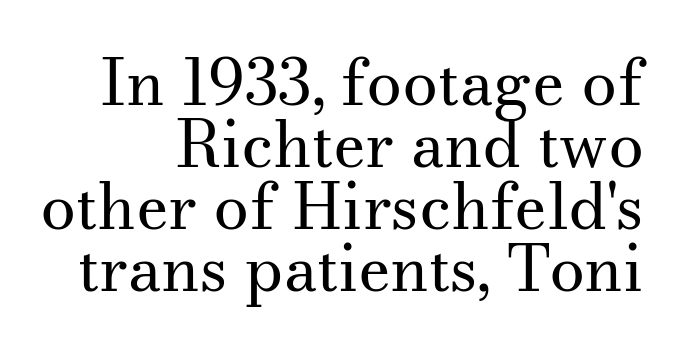
The image shows 64 px regular-weight serif type, upright; set right-aligned, tight line spacing (0.97x), normal letter spacing, not underlined; medium stroke contrast and a small x-height.
